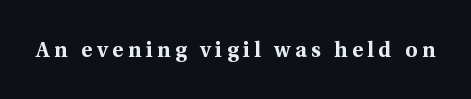
{"italic": "no", "bold": "yes", "underline": "no", "letter_spacing": "wide", "letter_spacing_em": 0.22, "glyph_px": 21}
